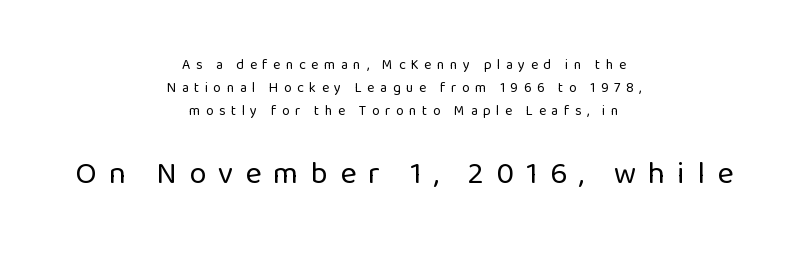
Q: Is the text bold? A: No.
Q: Is the text italic (slanted)? A: No, it is upright.
Q: Is the typeface a serif or a sans-serif typeface? A: Sans-serif.
Q: Is the text underlined? A: No.
Q: How is the paragraph aligned? A: Centered.
Q: Is the spacing between letters normal or unusually wide? A: Unusually wide.
Q: Is the spacing between lines tight, normal or loose? A: Normal.
Q: Which block of text is set in a larger size, the first (top) or the second (bottom)? A: The second (bottom) one.
Q: Width (condensed, normal, or wide)? A: Normal.
Q: Stroke contrast? A: Low.
Q: x-height? A: Medium.
Q: Monospaced? A: No.
